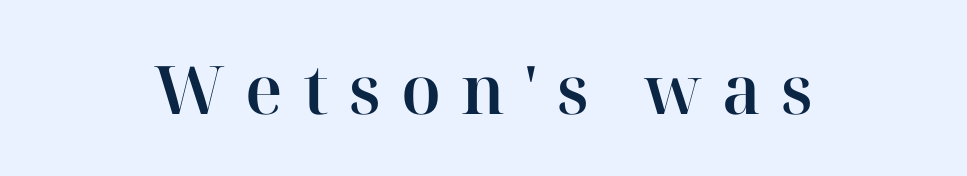
Q: Is the text italic (slanted)? A: No, it is upright.
Q: Is the typeface a serif or a sans-serif typeface? A: Serif.
Q: Is the text underlined? A: No.
Q: How is the paragraph aligned? A: Centered.
Q: Is the spacing between letters normal or unusually wide? A: Unusually wide.
Q: Width (condensed, normal, or wide)? A: Normal.
Q: Stroke contrast? A: High.
Q: x-height? A: Medium.
Q: Monospaced? A: No.
